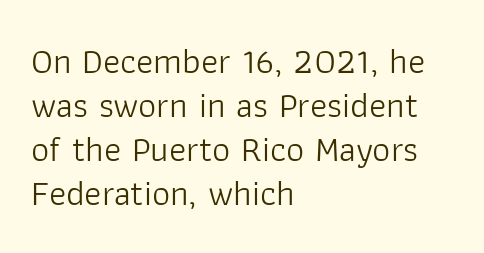
{"serif": "no", "italic": "no", "bold": "no", "weight": "light", "width": "normal", "stroke_contrast": "low", "x_height": "medium", "monospaced": "no", "underline": "no", "align": "left", "line_spacing_ratio": 1.22, "letter_spacing": "normal", "letter_spacing_em": 0.0, "glyph_px": 36}
